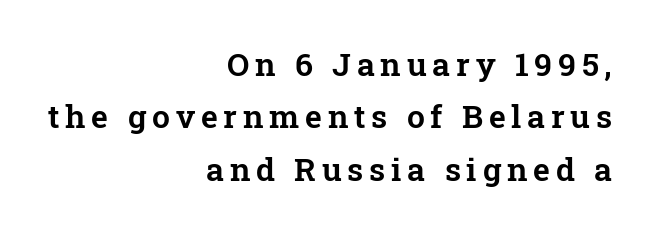
Q: Is the text italic (slanted)? A: No, it is upright.
Q: Is the typeface a serif or a sans-serif typeface? A: Serif.
Q: Is the text underlined? A: No.
Q: How is the paragraph aligned? A: Right-aligned.
Q: Is the spacing between lines tight, normal or loose? A: Normal.
Q: Width (condensed, normal, or wide)? A: Normal.
Q: Stroke contrast? A: Low.
Q: x-height? A: Medium.
Q: Monospaced? A: No.
